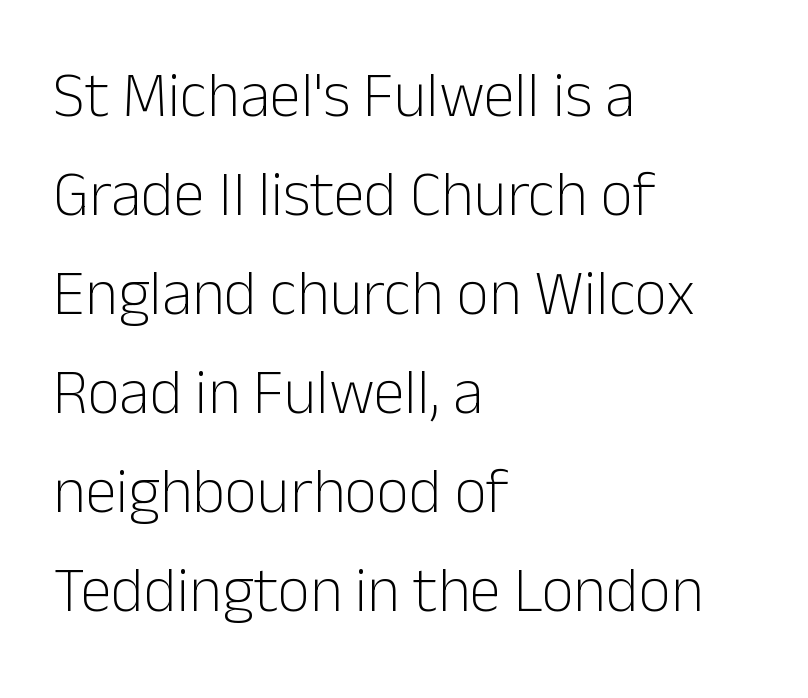
Q: Is the text bold? A: No.
Q: Is the text italic (slanted)? A: No, it is upright.
Q: Is the typeface a serif or a sans-serif typeface? A: Sans-serif.
Q: Is the text underlined? A: No.
Q: How is the paragraph aligned? A: Left-aligned.
Q: Is the spacing between letters normal or unusually wide? A: Normal.
Q: Is the spacing between lines tight, normal or loose? A: Normal.
Q: Width (condensed, normal, or wide)? A: Normal.
Q: Stroke contrast? A: Low.
Q: x-height? A: Medium.
Q: Monospaced? A: No.
